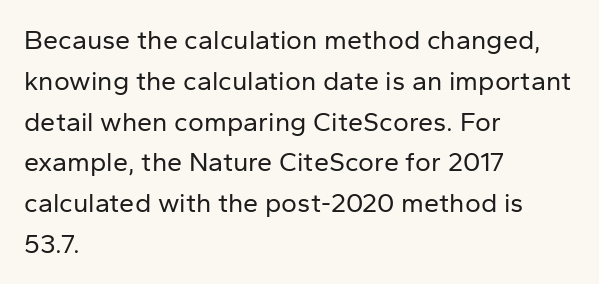
Q: Is the text bold? A: No.
Q: Is the text italic (slanted)? A: No, it is upright.
Q: Is the text underlined? A: No.
Q: How is the paragraph aligned? A: Left-aligned.
Q: Is the spacing between letters normal or unusually wide? A: Normal.
Q: Is the spacing between lines tight, normal or loose? A: Normal.
